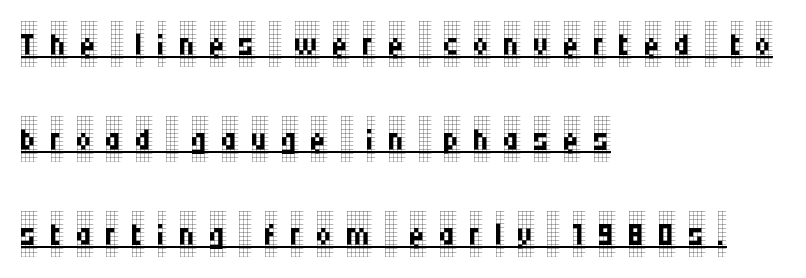
Characters remain perfectly vertical along every line. Typographically, this falls in the serif category. Caption: face not bold, strokes unweighted. Do the characters align in a grid? No, the font is proportional. A typographer would call this underscored text.
